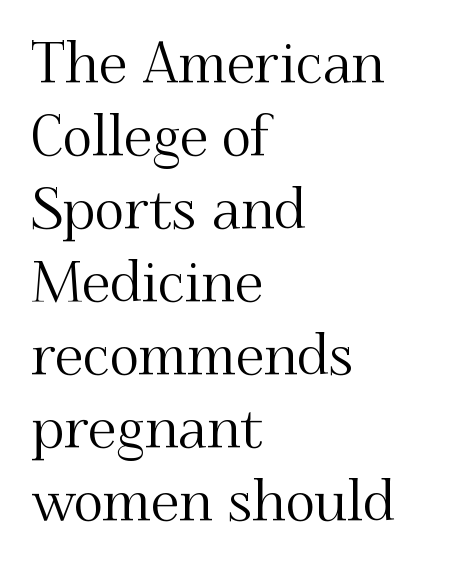
Every stem runs plumb, perpendicular to the baseline. These lines are rendered in a variable-pitch font. Regular leading. Leftover space on each line is placed entirely after the last word. The type family on display is of the serif kind.
